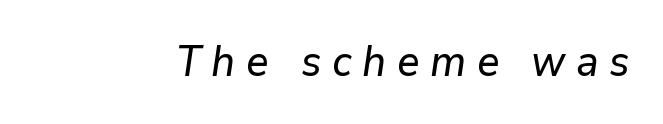
{"italic": "yes", "lean": "right", "slant_degrees": 9, "width": "normal", "stroke_contrast": "low", "x_height": "medium", "monospaced": "no", "underline": "no", "letter_spacing": "wide", "letter_spacing_em": 0.25, "glyph_px": 42}
